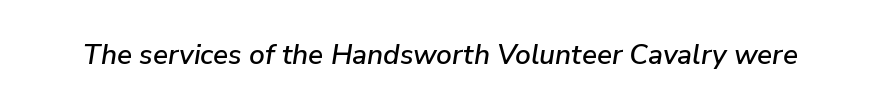
Q: Is the text italic (slanted)? A: Yes, it leans right by about 9 degrees.
Q: Is the text underlined? A: No.
Q: Is the spacing between letters normal or unusually wide? A: Normal.
Q: Width (condensed, normal, or wide)? A: Normal.
Q: Stroke contrast? A: Low.
Q: x-height? A: Medium.
Q: Monospaced? A: No.
